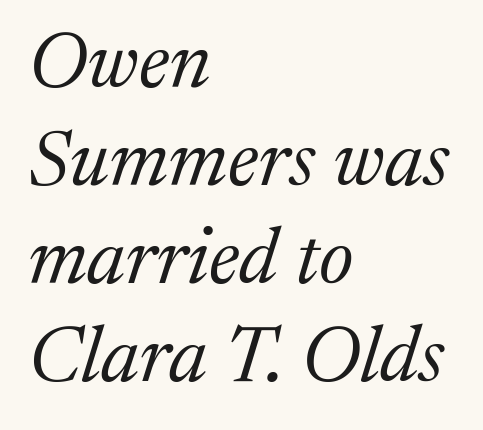
{"serif": "yes", "italic": "yes", "lean": "right", "slant_degrees": 17, "bold": "no", "weight": "regular", "width": "normal", "stroke_contrast": "medium", "x_height": "medium", "monospaced": "no", "underline": "no", "align": "left", "line_spacing_ratio": 1.24, "letter_spacing": "normal", "letter_spacing_em": 0.0, "glyph_px": 79}
